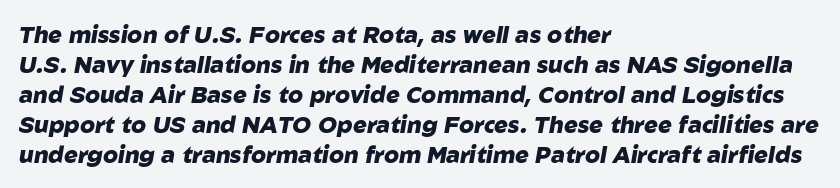
The image shows 23 px bold type, italic (leaning right); set left-aligned, normal line spacing (1.3x), normal letter spacing, not underlined.
